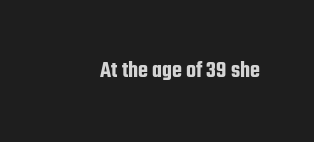
{"italic": "no", "underline": "no", "letter_spacing": "normal", "letter_spacing_em": 0.0, "glyph_px": 23}
